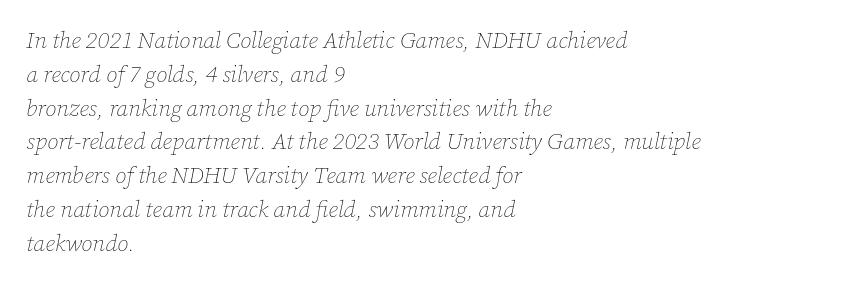
{"italic": "yes", "lean": "right", "slant_degrees": 12, "bold": "no", "underline": "no", "align": "left", "line_spacing": "normal", "line_spacing_ratio": 1.47, "letter_spacing": "normal", "letter_spacing_em": 0.0, "glyph_px": 23}
